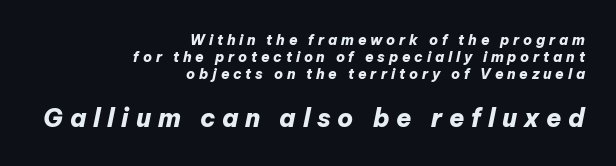
The image shows 25 px bold type, italic (leaning right); set right-aligned, line spacing 1.22x, unusually wide letter spacing (+0.27 em), not underlined; the second (bottom) block is 1.79x larger.
